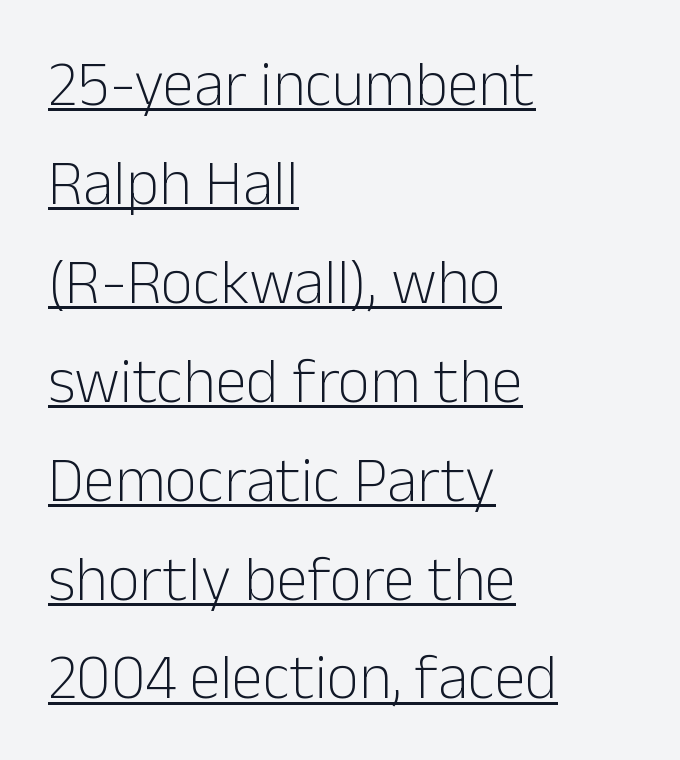
The passage shown is underscored from start to finish. The weight would be labelled regular, book, light, or lighter still. Proportional: the letters do not fall into vertical columns. Compared with a centered layout, this one pins lines to the left instead.
